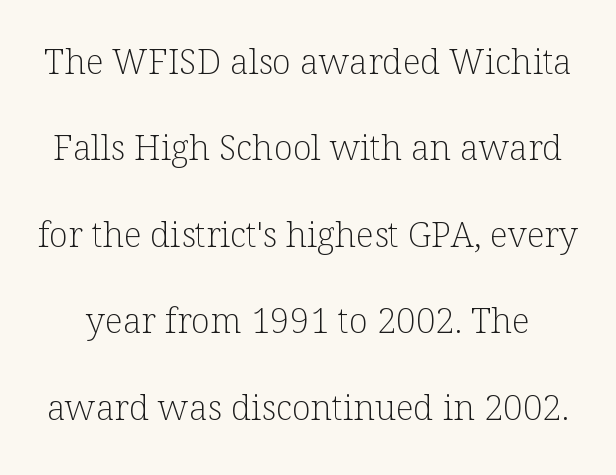
This sample uses plain, unmodified letter spacing. Quick note: not italic, upright. This sample has the flowing, uneven cadence of proportional lettering. Horizontal bands of white between lines are thick stripes.
